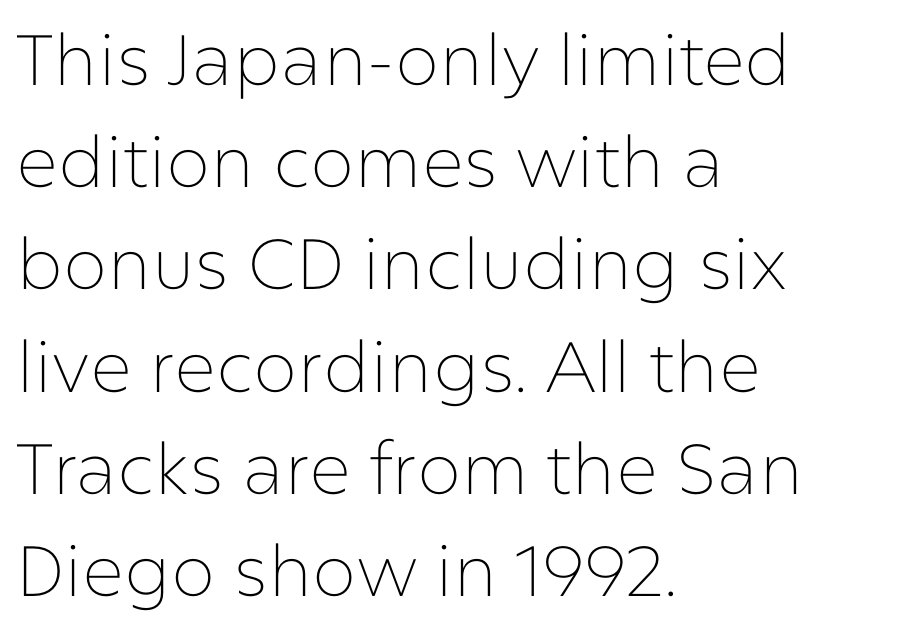
The weight would be labelled regular, book, light, or lighter still. Does the copy run flush right? No — it runs flush left. Short note: letters normally spaced. Every character sits straight up, as roman type does.
